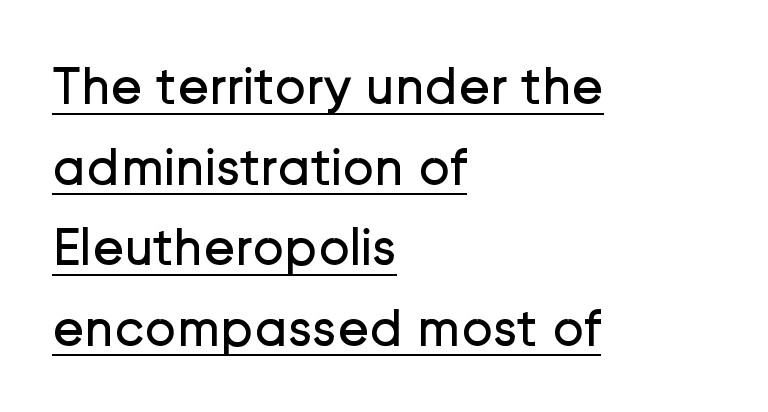
{"serif": "no", "italic": "no", "bold": "no", "weight": "regular", "width": "normal", "stroke_contrast": "low", "x_height": "medium", "monospaced": "no", "underline": "yes", "align": "left", "line_spacing": "normal", "line_spacing_ratio": 1.52, "letter_spacing": "normal", "letter_spacing_em": 0.0, "glyph_px": 53}
